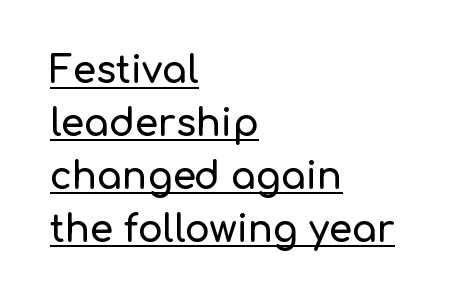
{"serif": "no", "italic": "no", "width": "normal", "stroke_contrast": "low", "x_height": "medium", "monospaced": "no", "underline": "yes", "align": "left", "line_spacing": "normal", "line_spacing_ratio": 1.43, "letter_spacing": "normal", "letter_spacing_em": 0.0, "glyph_px": 37}
